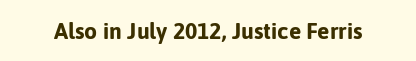
The image shows 23 px bold type, upright; set normal letter spacing, not underlined.
